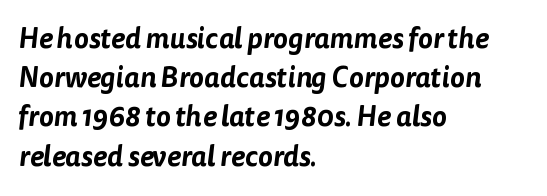
The image shows 28 px sans-serif type; set left-aligned, normal line spacing (1.4x), normal letter spacing, not underlined; low stroke contrast and a medium x-height.
